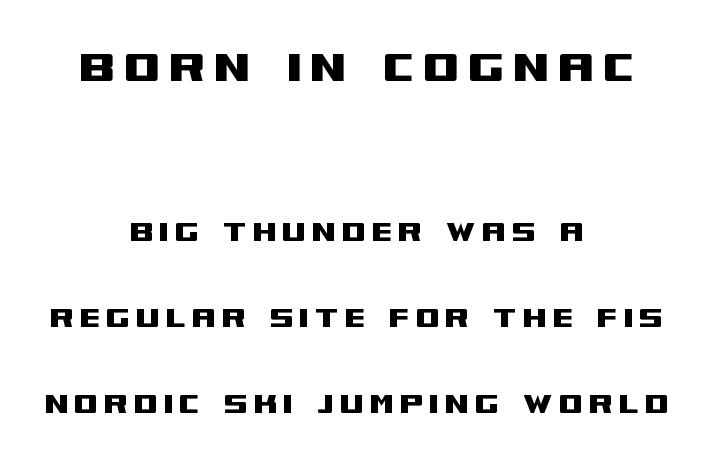
The typesetter chose a symmetrical, centered arrangement here. Quick note: not italic, upright. Regarding serifs, this sample does without them. Proportional: the letters do not fall into vertical columns. The words here are not underlined.
